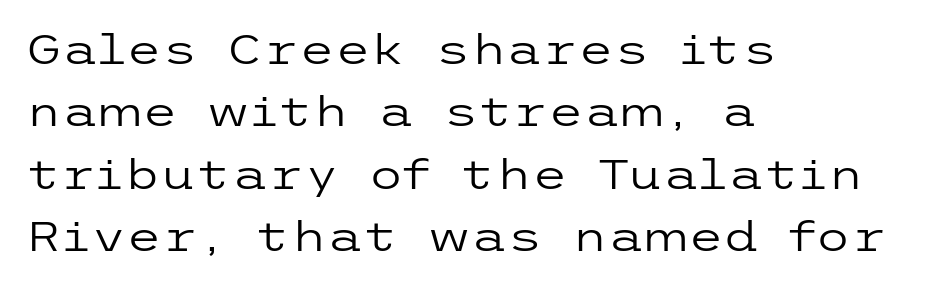
Left-aligned paragraph, ragged on the right. The passage shown is typeset with a sans-serif family. Beneath every word, the page is bare. Students, note that the glyphs here touch the page at normal intervals. The characters are drawn with everyday or finer stroke widths.
